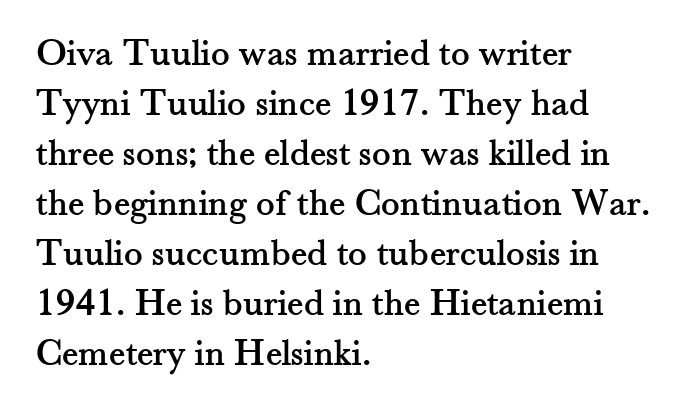
{"serif": "yes", "italic": "no", "width": "normal", "stroke_contrast": "medium", "x_height": "small", "monospaced": "no", "underline": "no", "align": "left", "line_spacing": "normal", "line_spacing_ratio": 1.28, "letter_spacing": "normal", "letter_spacing_em": 0.0, "glyph_px": 39}
